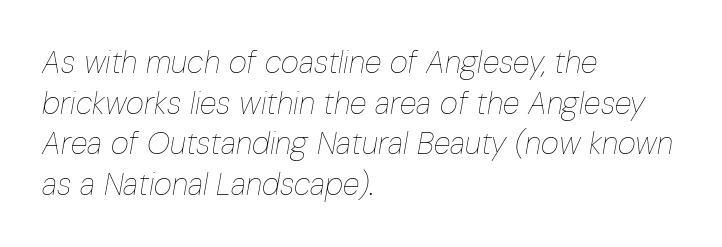
Q: Is the text bold? A: No.
Q: Is the text italic (slanted)? A: Yes, it leans right by about 10 degrees.
Q: Is the text underlined? A: No.
Q: How is the paragraph aligned? A: Left-aligned.
Q: Is the spacing between letters normal or unusually wide? A: Normal.
Q: Is the spacing between lines tight, normal or loose? A: Normal.
Q: Width (condensed, normal, or wide)? A: Condensed.
Q: Stroke contrast? A: Low.
Q: x-height? A: Medium.
Q: Monospaced? A: No.
